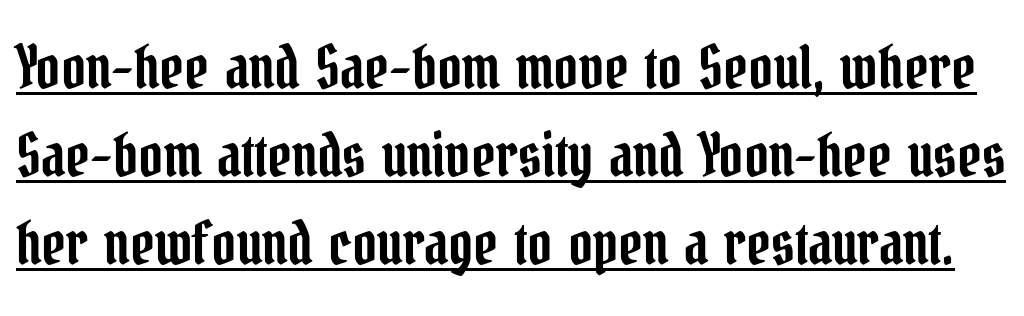
Q: Is the text italic (slanted)? A: No, it is upright.
Q: Is the typeface a serif or a sans-serif typeface? A: Serif.
Q: Is the text underlined? A: Yes.
Q: Is the spacing between letters normal or unusually wide? A: Normal.
Q: Is the spacing between lines tight, normal or loose? A: Normal.
Q: Width (condensed, normal, or wide)? A: Condensed.
Q: Stroke contrast? A: Low.
Q: x-height? A: Medium.
Q: Monospaced? A: No.
